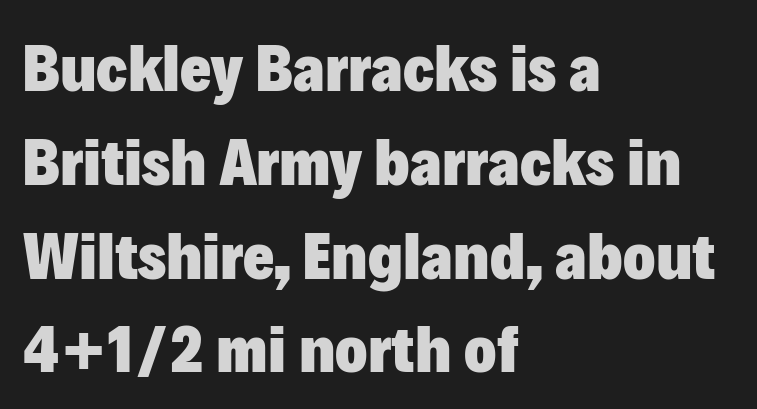
The image shows 67 px heavy sans-serif type, upright; set left-aligned, normal line spacing (1.4x), normal letter spacing, not underlined; low stroke contrast and a medium x-height.
